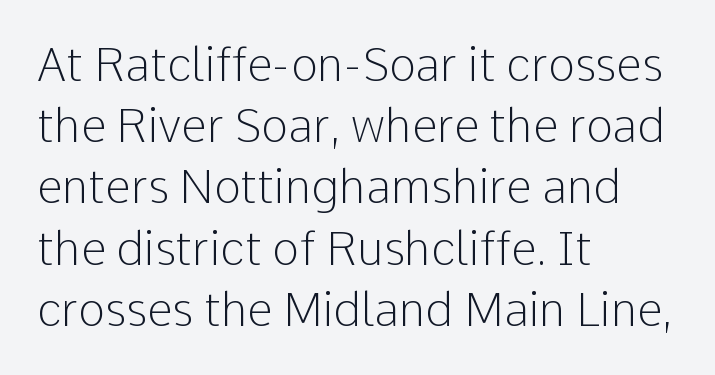
Q: Is the text bold? A: No.
Q: Is the text italic (slanted)? A: No, it is upright.
Q: Is the typeface a serif or a sans-serif typeface? A: Sans-serif.
Q: Is the text underlined? A: No.
Q: How is the paragraph aligned? A: Left-aligned.
Q: Is the spacing between letters normal or unusually wide? A: Normal.
Q: Is the spacing between lines tight, normal or loose? A: Normal.
Q: Width (condensed, normal, or wide)? A: Normal.
Q: Stroke contrast? A: Low.
Q: x-height? A: Medium.
Q: Monospaced? A: No.
